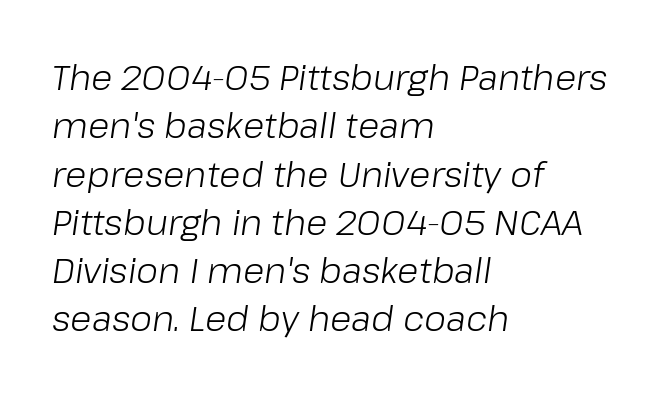
{"italic": "yes", "lean": "right", "slant_degrees": 8, "bold": "no", "weight": "light", "width": "normal", "stroke_contrast": "low", "x_height": "medium", "monospaced": "no", "underline": "no", "align": "left", "line_spacing": "normal", "line_spacing_ratio": 1.38, "letter_spacing": "normal", "letter_spacing_em": 0.0, "glyph_px": 35}
